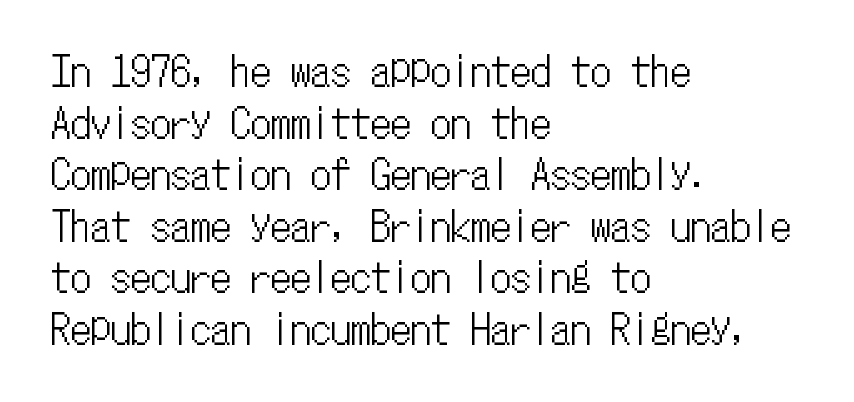
Nope, not italic — everything's standing straight. You could count columns in this text — the font is strictly monospaced. Letter spacing: default. The area under the type is left untouched.
